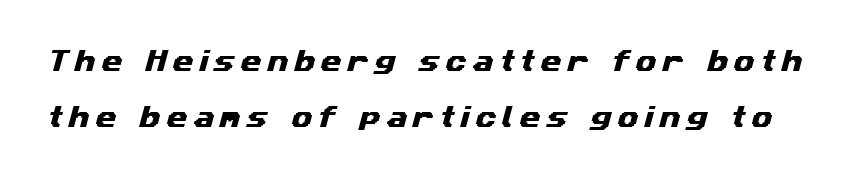
The image shows 24 px text type; set loose line spacing (2.33x), unusually wide letter spacing (+0.24 em), not underlined.
